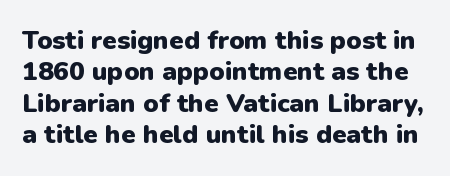
Underlining? Definitely not there. Italic: no, the glyphs are upright roman. Is the type bold? Yes — the strokes are clearly thick and heavy. You could call the tracking neutral — neither tight nor loose.
